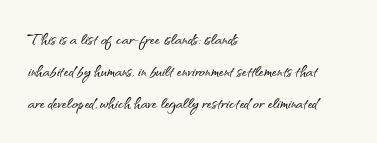
{"underline": "no", "align": "left", "line_spacing": "normal", "line_spacing_ratio": 1.61, "letter_spacing": "normal", "letter_spacing_em": 0.0, "glyph_px": 20}
